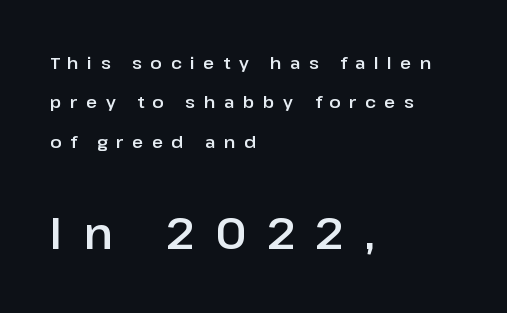
Q: Is the text italic (slanted)? A: No, it is upright.
Q: Is the typeface a serif or a sans-serif typeface? A: Sans-serif.
Q: Is the text underlined? A: No.
Q: How is the paragraph aligned? A: Left-aligned.
Q: Is the spacing between letters normal or unusually wide? A: Unusually wide.
Q: Is the spacing between lines tight, normal or loose? A: Loose.
Q: Which block of text is set in a larger size, the first (top) or the second (bottom)? A: The second (bottom) one.
Q: Width (condensed, normal, or wide)? A: Normal.
Q: Stroke contrast? A: Low.
Q: x-height? A: Medium.
Q: Monospaced? A: No.
